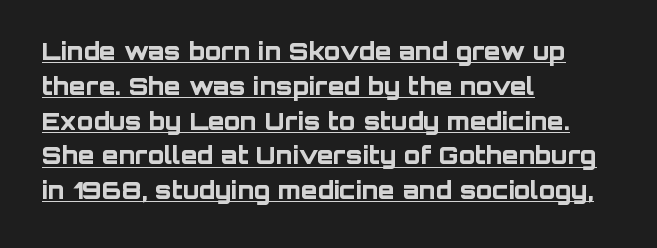
{"italic": "no", "bold": "yes", "underline": "yes", "align": "left", "line_spacing": "normal", "line_spacing_ratio": 1.45, "letter_spacing": "normal", "letter_spacing_em": 0.0, "glyph_px": 24}
